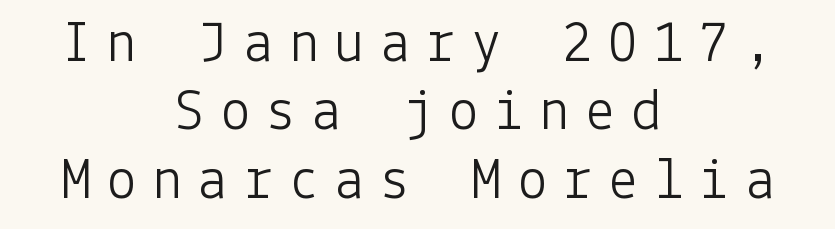
{"serif": "no", "italic": "no", "bold": "no", "weight": "light", "width": "normal", "stroke_contrast": "low", "x_height": "medium", "underline": "no", "align": "center", "line_spacing": "tight", "line_spacing_ratio": 1.14, "letter_spacing": "wide", "letter_spacing_em": 0.26, "glyph_px": 60}
